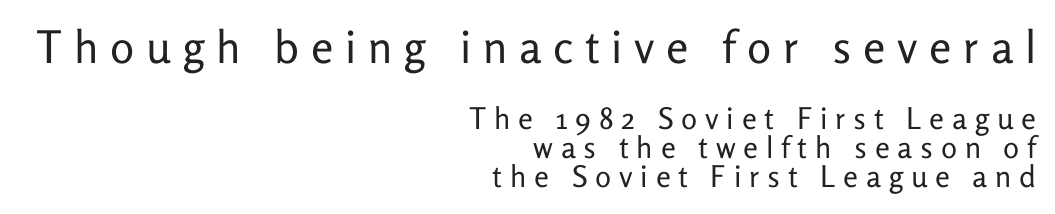
{"serif": "no", "italic": "no", "bold": "no", "weight": "regular", "width": "normal", "stroke_contrast": "low", "x_height": "medium", "monospaced": "no", "underline": "no", "align": "right", "line_spacing": "tight", "line_spacing_ratio": 0.97, "letter_spacing": "wide", "letter_spacing_em": 0.26, "larger_block": "first", "size_ratio": 1.5, "glyph_px": 45}
